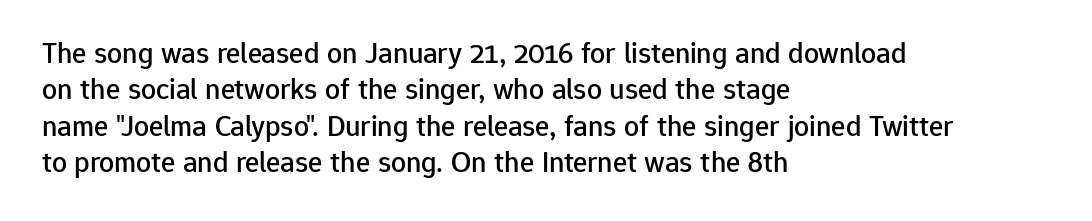
Nobody drew a line under any word here. These lines are composed in type without serifs. The compositor pushed each line to the left boundary. Students, note that the glyphs here touch the page at normal intervals.
